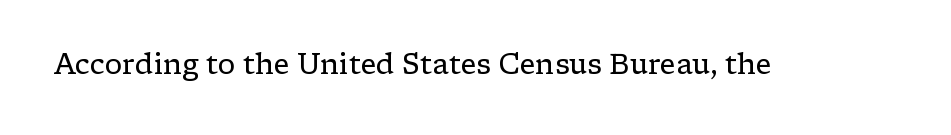
The image shows 28 px regular-weight, wide serif type, upright; set normal letter spacing, not underlined; low stroke contrast and a medium x-height.
